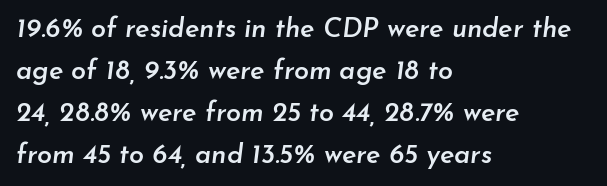
The image shows 27 px text type, italic (leaning right); set left-aligned, normal line spacing (1.55x), normal letter spacing, not underlined.
